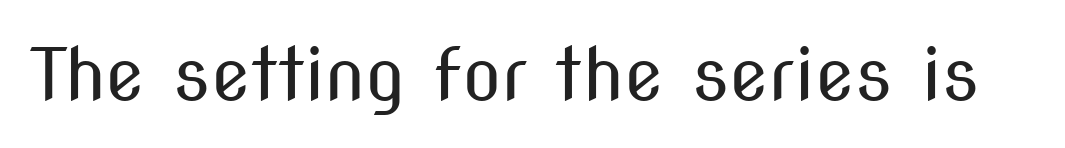
The image shows 72 px regular-weight, condensed sans-serif type, upright; set normal letter spacing, not underlined; medium stroke contrast and a medium x-height.
